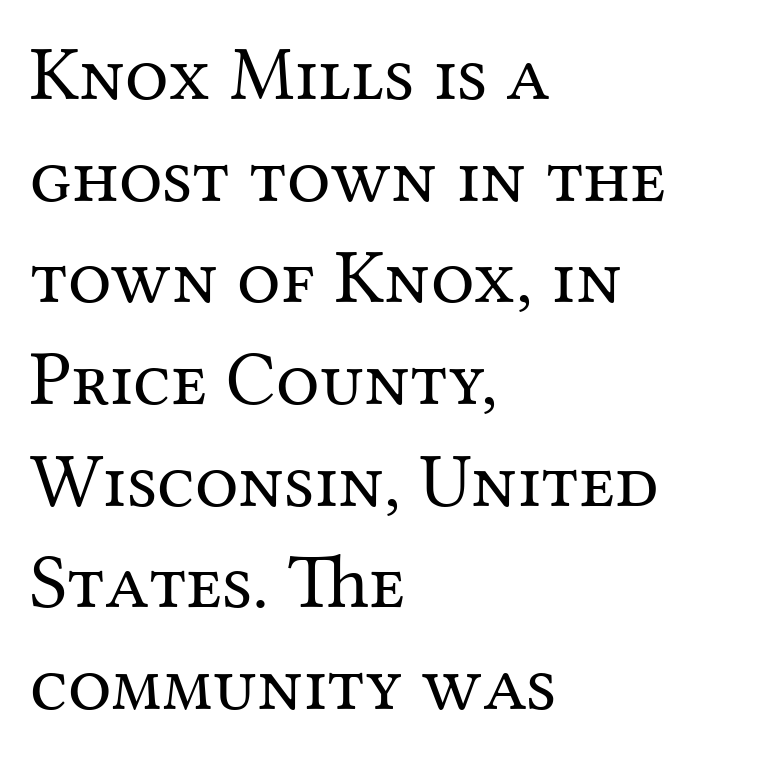
The face used here is seriffed, in the tradition of book romans. Style check: upright. The rendering anchors every line to the left-hand side. Is the type heavy? It reads as light-to-regular instead. Nothing unusual about the tracking: characters are spaced as the font intends.
